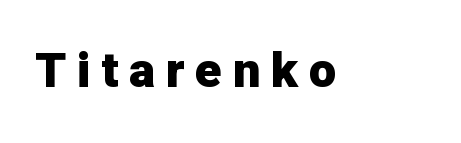
Is this a sans? Yes — the strokes have no serifs. Every character sits straight up, as roman type does. Looks like regular typesetting: each glyph gets only the width it needs. The glyphs are unaccompanied by any horizontal stroke below them. Is the letter spacing exaggerated? Yes — the characters are pushed far apart. What weight is shown? A full bold with thick strokes.
